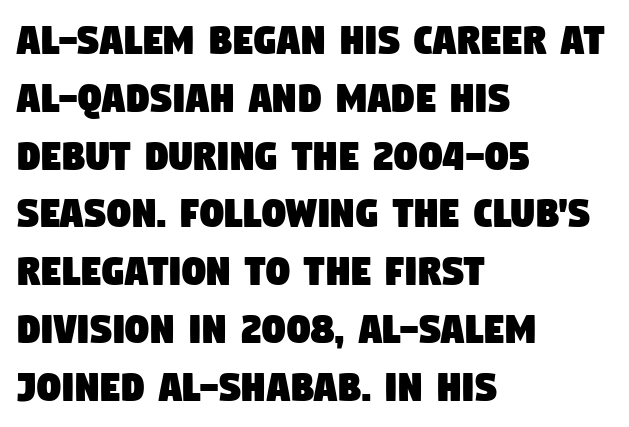
{"serif": "no", "width": "condensed", "stroke_contrast": "low", "x_height": "large", "monospaced": "no", "underline": "no", "align": "left", "line_spacing_ratio": 1.23, "letter_spacing": "normal", "letter_spacing_em": 0.0, "glyph_px": 47}
